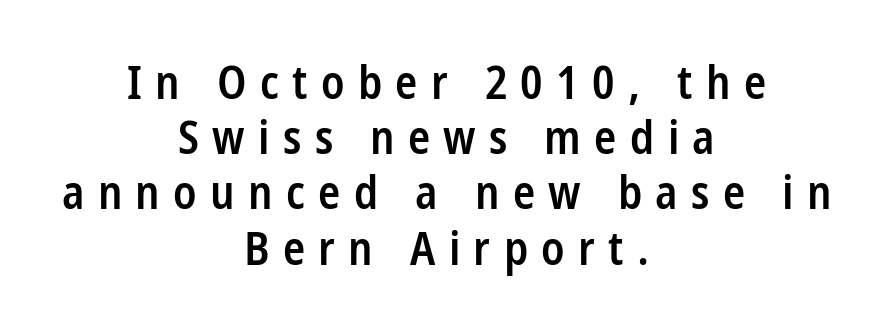
{"serif": "no", "italic": "no", "bold": "semi", "weight": "semibold", "width": "condensed", "stroke_contrast": "low", "x_height": "medium", "monospaced": "no", "underline": "no", "align": "center", "line_spacing_ratio": 1.2, "letter_spacing": "wide", "letter_spacing_em": 0.29, "glyph_px": 46}
